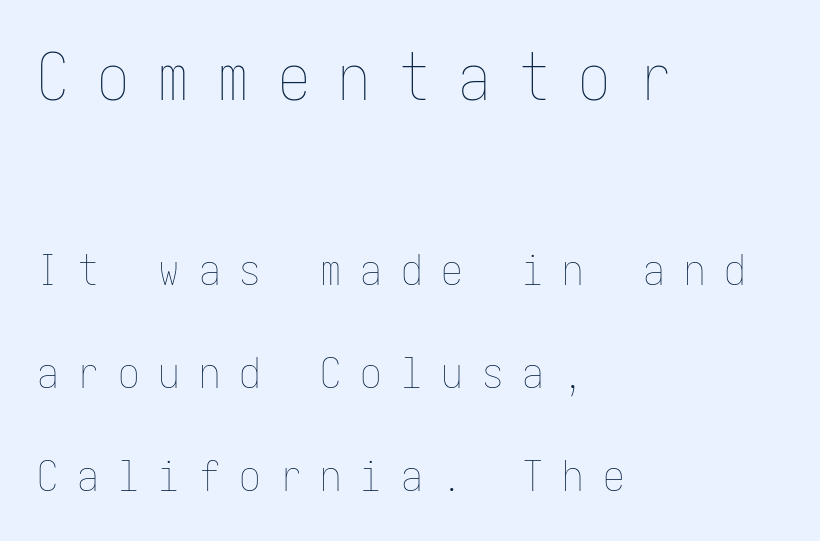
The image shows 64 px thin, condensed type, upright; set left-aligned, loose line spacing (2.4x), unusually wide letter spacing (+0.44 em), not underlined; the first (top) block is 1.49x larger; low stroke contrast and a medium x-height.
